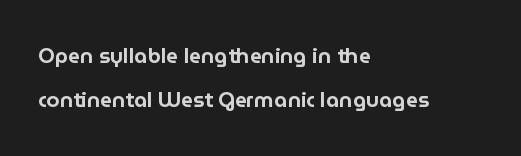
The image shows 21 px text type, upright; set left-aligned, loose line spacing (2.1x), normal letter spacing, not underlined.
